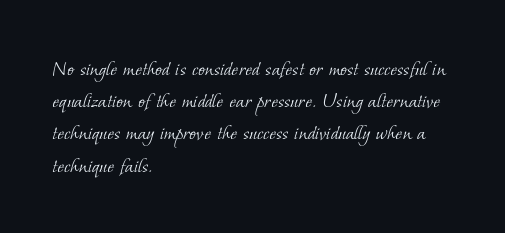
Q: Is the text bold? A: No.
Q: Is the text underlined? A: No.
Q: How is the paragraph aligned? A: Left-aligned.
Q: Is the spacing between letters normal or unusually wide? A: Normal.
Q: Is the spacing between lines tight, normal or loose? A: Normal.
